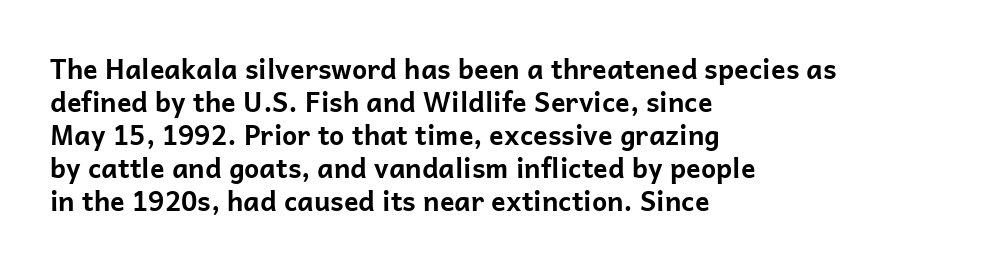
The image shows 27 px bold type, upright; set left-aligned, line spacing 1.22x, normal letter spacing, not underlined.
